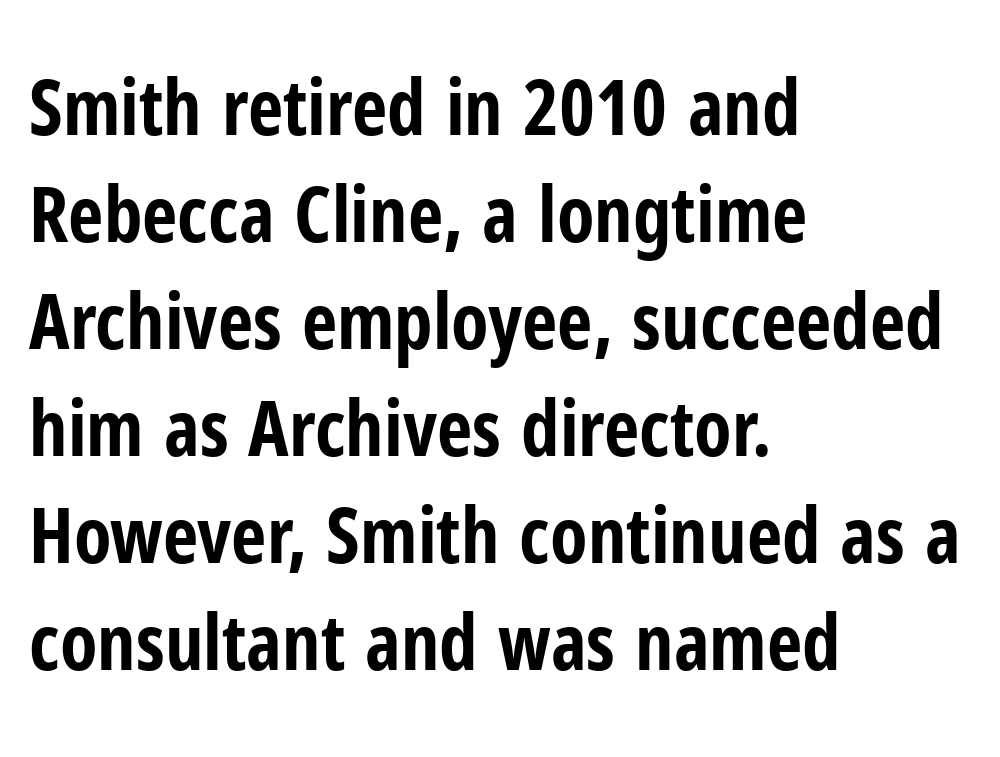
The image shows 77 px bold, condensed sans-serif type, upright; set left-aligned, normal line spacing (1.39x), normal letter spacing, not underlined; low stroke contrast and a medium x-height.
